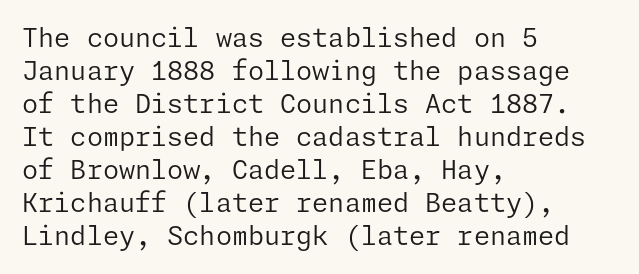
{"italic": "no", "bold": "no", "underline": "no", "align": "left", "line_spacing": "normal", "line_spacing_ratio": 1.27, "letter_spacing": "normal", "letter_spacing_em": 0.0, "glyph_px": 26}
